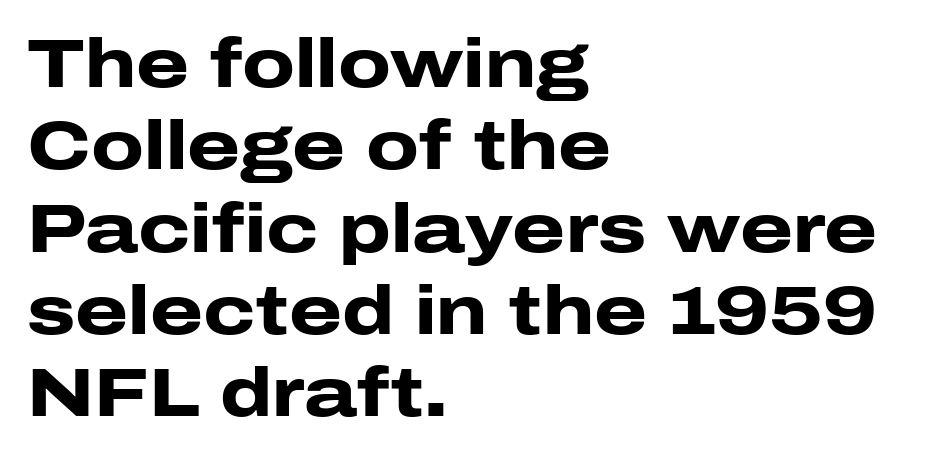
The image shows 68 px heavy, wide sans-serif type, upright; set left-aligned, line spacing 1.21x, normal letter spacing, not underlined; low stroke contrast and a medium x-height.
